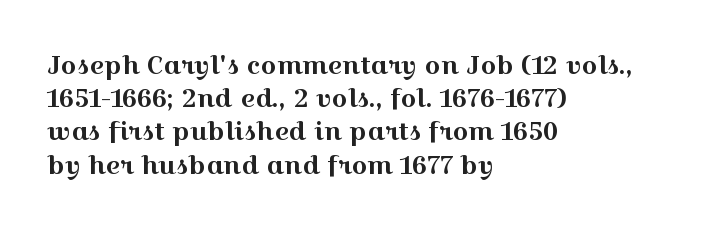
{"italic": "no", "underline": "no", "align": "left", "line_spacing": "normal", "line_spacing_ratio": 1.33, "letter_spacing": "normal", "letter_spacing_em": 0.0, "glyph_px": 25}
